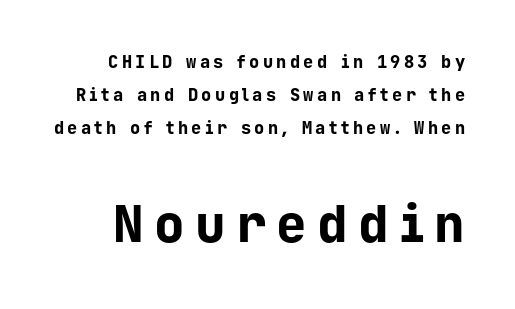
Q: Is the text bold? A: Yes.
Q: Is the text italic (slanted)? A: No, it is upright.
Q: Is the typeface a serif or a sans-serif typeface? A: Sans-serif.
Q: Is the text underlined? A: No.
Q: Is the spacing between letters normal or unusually wide? A: Unusually wide.
Q: Is the spacing between lines tight, normal or loose? A: Loose.
Q: Which block of text is set in a larger size, the first (top) or the second (bottom)? A: The second (bottom) one.
Q: Width (condensed, normal, or wide)? A: Normal.
Q: Stroke contrast? A: Low.
Q: x-height? A: Medium.
Q: Monospaced? A: Yes.
